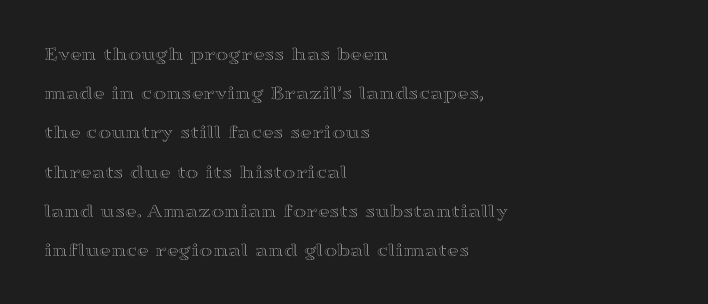
{"italic": "no", "underline": "no", "align": "left", "line_spacing": "loose", "line_spacing_ratio": 1.96, "letter_spacing": "normal", "letter_spacing_em": 0.0, "glyph_px": 20}
